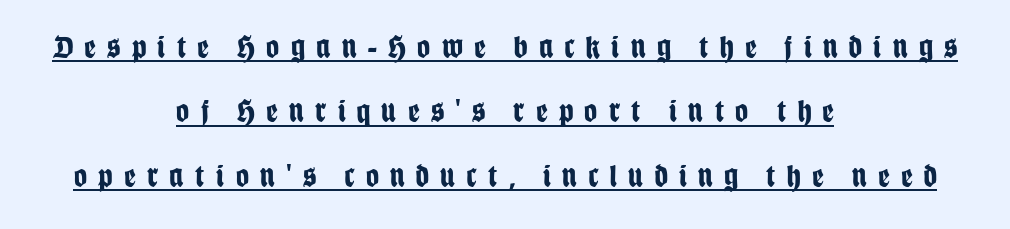
{"serif": "no", "italic": "no", "bold": "yes", "weight": "bold", "width": "condensed", "stroke_contrast": "low", "x_height": "large", "monospaced": "no", "underline": "yes", "align": "center", "line_spacing": "loose", "line_spacing_ratio": 2.01, "letter_spacing": "wide", "letter_spacing_em": 0.36, "glyph_px": 32}
